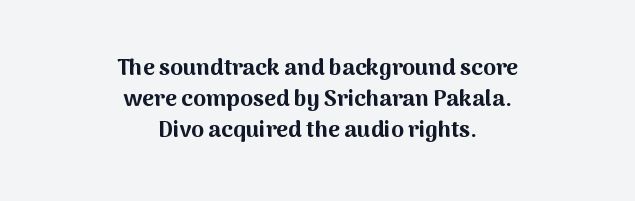
The strokes are fattened all the way to bold. Teacher's note: observe the equal gaps on both sides — that is centered alignment. When letters stand straight like this, we call the style roman or upright. Normally led — the rows are evenly, conventionally spaced. Type without underlining. The letters sit at their default tracking, neither squeezed nor spread.
